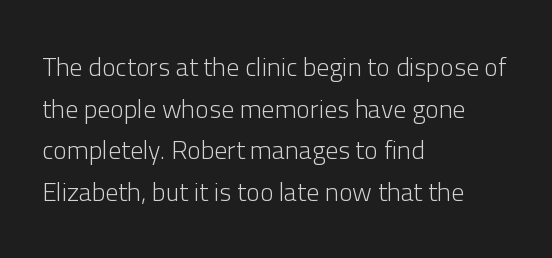
Q: Is the text bold? A: No.
Q: Is the text italic (slanted)? A: No, it is upright.
Q: Is the text underlined? A: No.
Q: How is the paragraph aligned? A: Left-aligned.
Q: Is the spacing between letters normal or unusually wide? A: Normal.
Q: Is the spacing between lines tight, normal or loose? A: Normal.
